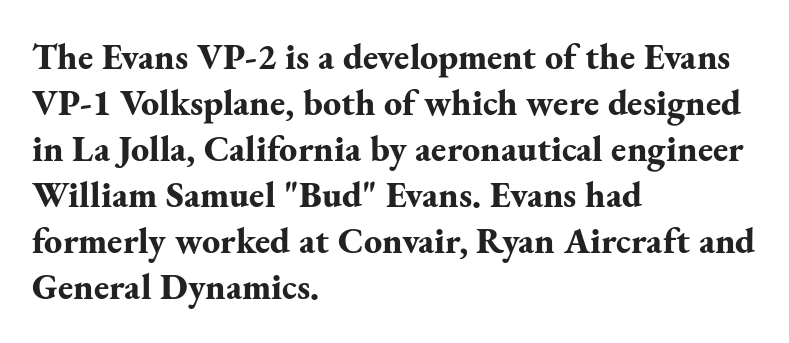
The baseline area is clear. This sample uses a serif face. Successive baselines arrive at the customary interval. You could not count columns in this text — the font is proportionally spaced. The paragraph shown leans on its left margin. Bold? Absolutely — the strokes are thick and heavy.
